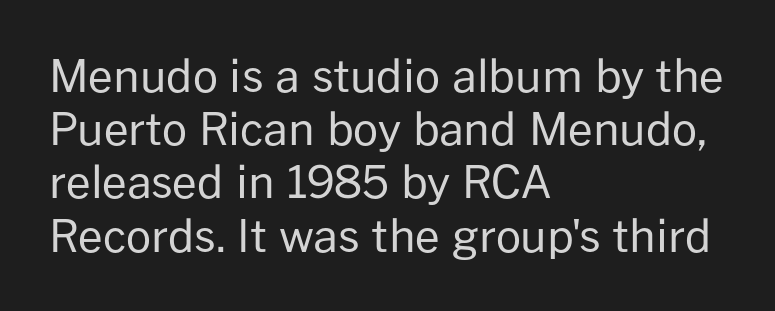
The image shows 44 px regular-weight sans-serif type, upright; set left-aligned, line spacing 1.21x, normal letter spacing, not underlined; low stroke contrast and a medium x-height.
